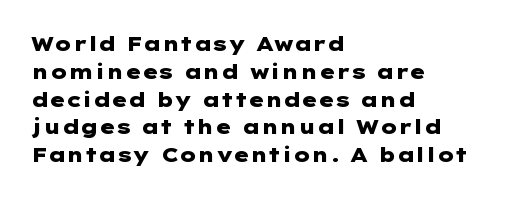
Is there any slant? The stems are plumb. Notice how thick the strokes are: this is what a full bold looks like. The vertical gap from one line to the next is medium. Leftover space on each line is placed entirely after the last word. The zone under the glyphs is completely vacant.
